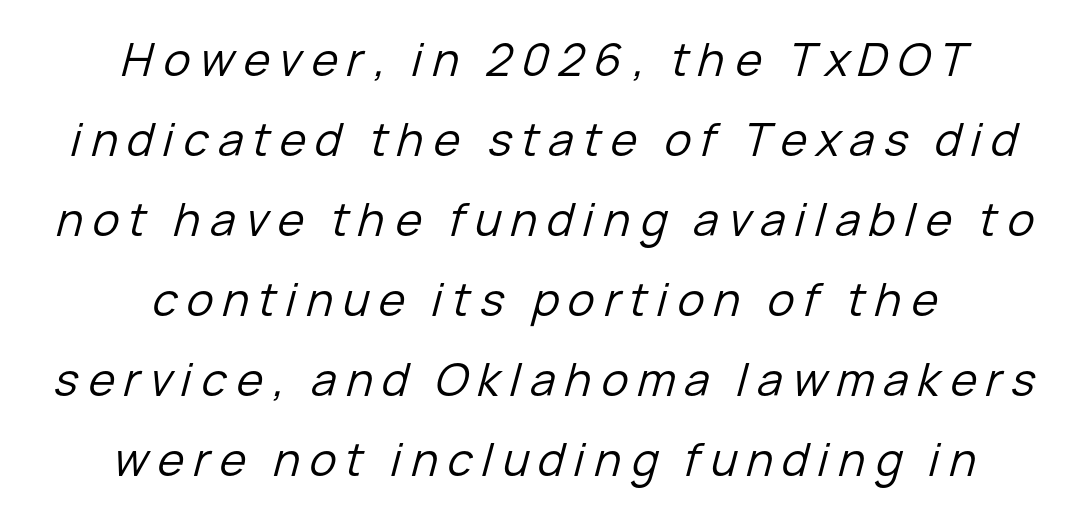
{"italic": "yes", "lean": "right", "slant_degrees": 15, "bold": "no", "weight": "regular", "width": "normal", "stroke_contrast": "low", "x_height": "medium", "monospaced": "no", "underline": "no", "align": "center", "line_spacing_ratio": 1.78, "letter_spacing": "wide", "letter_spacing_em": 0.21, "glyph_px": 45}
